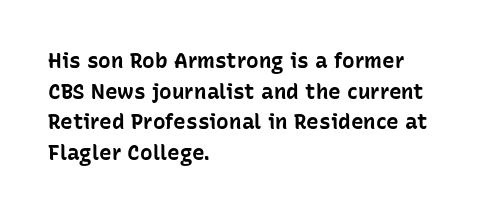
Glyph-to-glyph distance matches everyday printed text. If you drew a line through each stem, it would be perfectly vertical. Horizontal bands of white between lines are of average thickness. Type without underlining. The glyphs have the mass of a bold cut.
